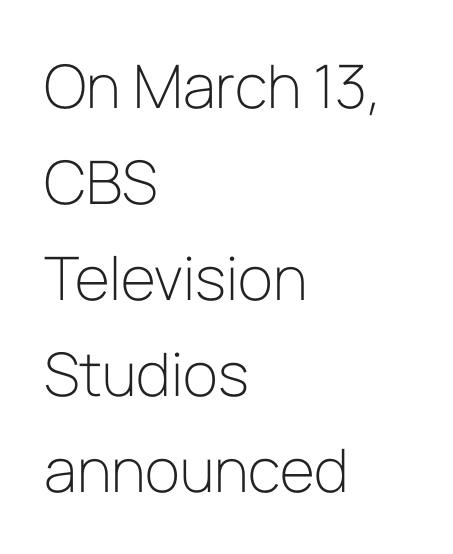
Q: Is the text bold? A: No.
Q: Is the text italic (slanted)? A: No, it is upright.
Q: Is the typeface a serif or a sans-serif typeface? A: Sans-serif.
Q: Is the text underlined? A: No.
Q: How is the paragraph aligned? A: Left-aligned.
Q: Is the spacing between letters normal or unusually wide? A: Normal.
Q: Is the spacing between lines tight, normal or loose? A: Normal.
Q: Width (condensed, normal, or wide)? A: Normal.
Q: Stroke contrast? A: Low.
Q: x-height? A: Medium.
Q: Monospaced? A: No.
